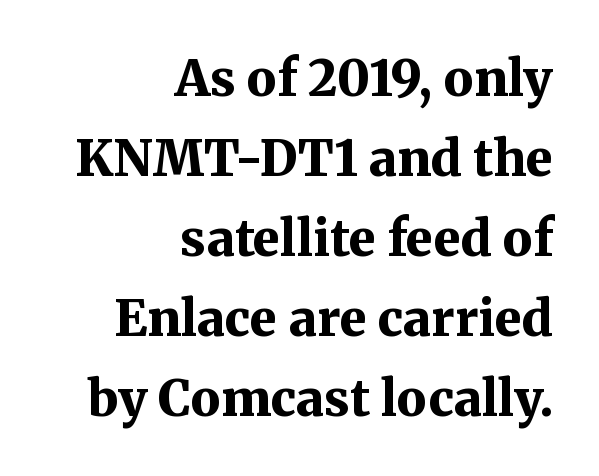
The image shows 50 px bold serif type, upright; set right-aligned, normal line spacing (1.6x), normal letter spacing, not underlined; medium stroke contrast and a medium x-height.
